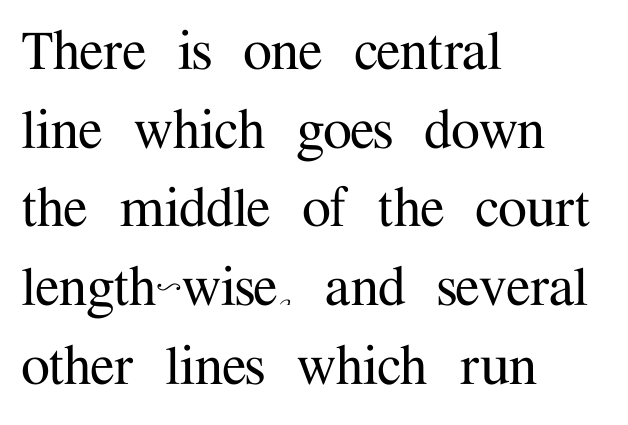
How are the letters spaced? Ordinarily, with no added tracking. Each letter keeps its own natural width here, so spacing adapts to shape. In terms of letterform style, serifs are clearly present. Visually the block forms a straight wall on the left and a jagged coastline on the right. The lettering stays uniformly vertical, giving the passage a roman look.
